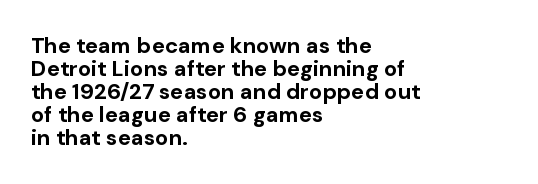
{"italic": "no", "bold": "yes", "underline": "no", "align": "left", "line_spacing": "tight", "line_spacing_ratio": 1.05, "letter_spacing": "normal", "letter_spacing_em": 0.0, "glyph_px": 22}
